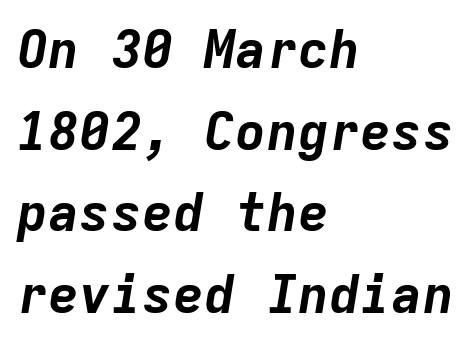
Monospaced: the letters line up in strict vertical columns. Each glyph is drawn with heavy, bold strokes. The passage is arranged the way most books set body copy — flush left. Check the space under the baseline: it is left empty. The typography opts for an oblique posture over an upright one. Rows of type keep a routine distance in the vertical direction.
